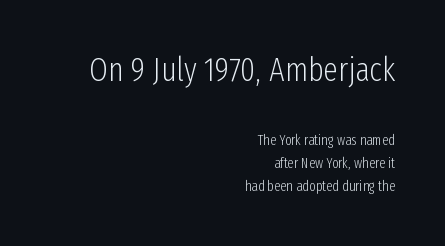
Q: Is the text bold? A: No.
Q: Is the text italic (slanted)? A: No, it is upright.
Q: Is the typeface a serif or a sans-serif typeface? A: Sans-serif.
Q: Is the text underlined? A: No.
Q: How is the paragraph aligned? A: Right-aligned.
Q: Is the spacing between letters normal or unusually wide? A: Normal.
Q: Is the spacing between lines tight, normal or loose? A: Normal.
Q: Which block of text is set in a larger size, the first (top) or the second (bottom)? A: The first (top) one.
Q: Width (condensed, normal, or wide)? A: Condensed.
Q: Stroke contrast? A: Low.
Q: x-height? A: Medium.
Q: Monospaced? A: No.
